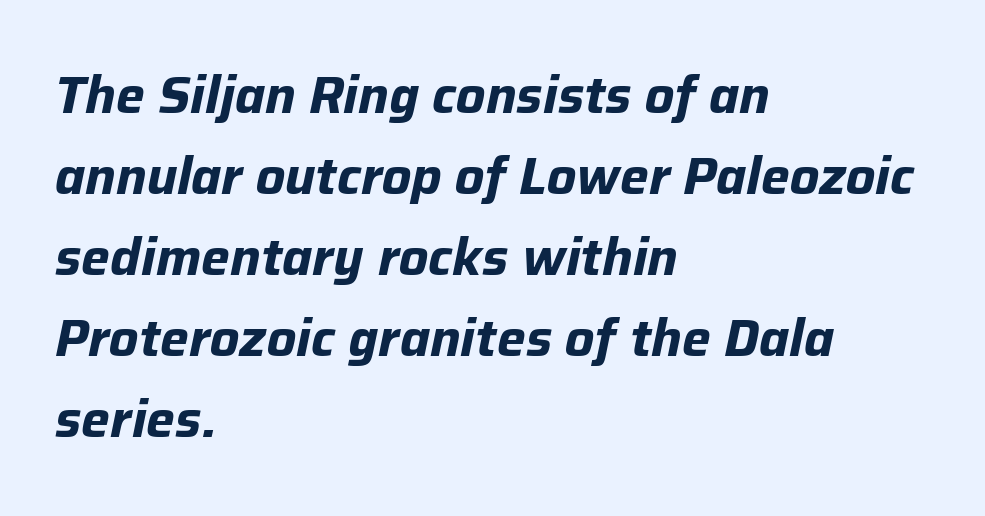
Q: Is the text bold? A: Yes.
Q: Is the text italic (slanted)? A: Yes, it leans right by about 12 degrees.
Q: Is the text underlined? A: No.
Q: How is the paragraph aligned? A: Left-aligned.
Q: Is the spacing between letters normal or unusually wide? A: Normal.
Q: Is the spacing between lines tight, normal or loose? A: Normal.
Q: Width (condensed, normal, or wide)? A: Normal.
Q: Stroke contrast? A: Low.
Q: x-height? A: Medium.
Q: Monospaced? A: No.
